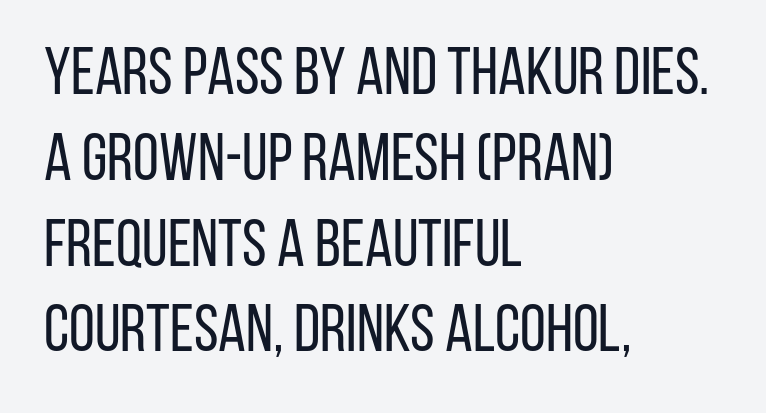
{"serif": "no", "italic": "no", "bold": "no", "weight": "regular", "width": "condensed", "stroke_contrast": "low", "x_height": "large", "monospaced": "no", "underline": "no", "align": "left", "line_spacing": "normal", "line_spacing_ratio": 1.3, "letter_spacing": "normal", "letter_spacing_em": 0.0, "glyph_px": 66}
